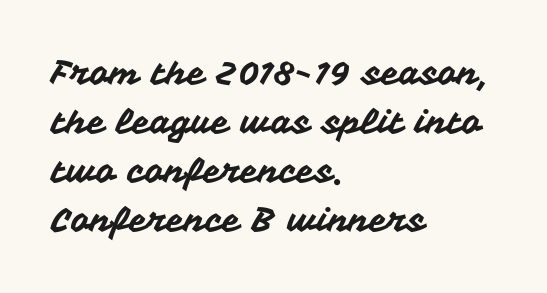
{"serif": "no", "width": "normal", "stroke_contrast": "medium", "x_height": "medium", "monospaced": "no", "underline": "no", "align": "left", "line_spacing": "normal", "line_spacing_ratio": 1.48, "letter_spacing": "normal", "letter_spacing_em": 0.0, "glyph_px": 33}
